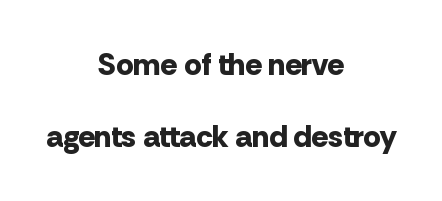
Q: Is the text bold? A: Yes.
Q: Is the text italic (slanted)? A: No, it is upright.
Q: Is the typeface a serif or a sans-serif typeface? A: Sans-serif.
Q: Is the text underlined? A: No.
Q: How is the paragraph aligned? A: Centered.
Q: Is the spacing between letters normal or unusually wide? A: Normal.
Q: Is the spacing between lines tight, normal or loose? A: Loose.
Q: Width (condensed, normal, or wide)? A: Normal.
Q: Stroke contrast? A: Low.
Q: x-height? A: Medium.
Q: Monospaced? A: No.
